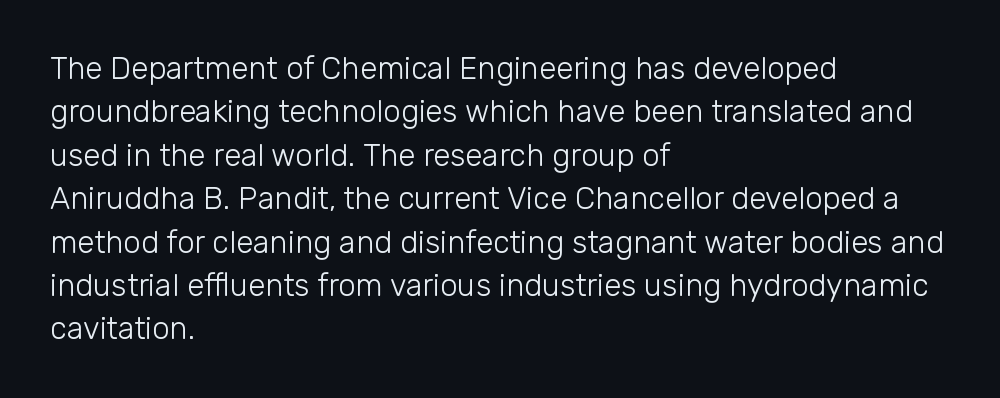
Compared with a centered layout, this one pins lines to the left instead. On a weight scale, this lands at 450 or below. The letters stand upright; this is a roman face. The string is rendered with underlining switched off.
